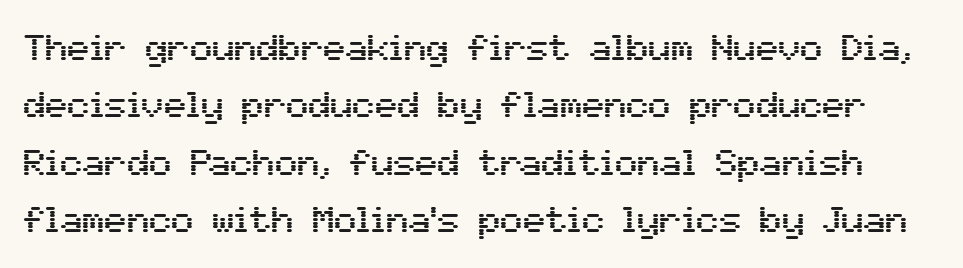
{"serif": "no", "italic": "no", "width": "normal", "stroke_contrast": "medium", "x_height": "medium", "monospaced": "no", "underline": "no", "line_spacing": "normal", "line_spacing_ratio": 1.55, "letter_spacing": "normal", "letter_spacing_em": 0.0, "glyph_px": 37}
